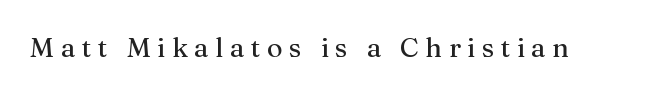
{"italic": "no", "underline": "no", "letter_spacing": "wide", "letter_spacing_em": 0.24, "glyph_px": 27}
